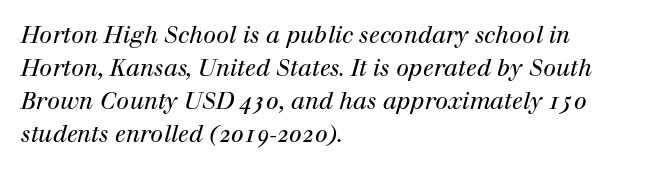
Q: Is the text bold? A: No.
Q: Is the text italic (slanted)? A: Yes, it leans right by about 12 degrees.
Q: Is the text underlined? A: No.
Q: How is the paragraph aligned? A: Left-aligned.
Q: Is the spacing between letters normal or unusually wide? A: Normal.
Q: Is the spacing between lines tight, normal or loose? A: Normal.
